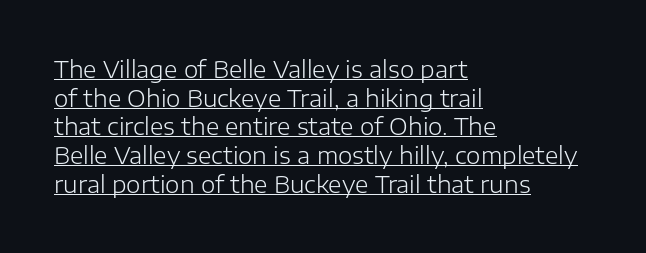
The image shows 23 px text type, upright; set left-aligned, normal line spacing (1.25x), normal letter spacing, underlined.
